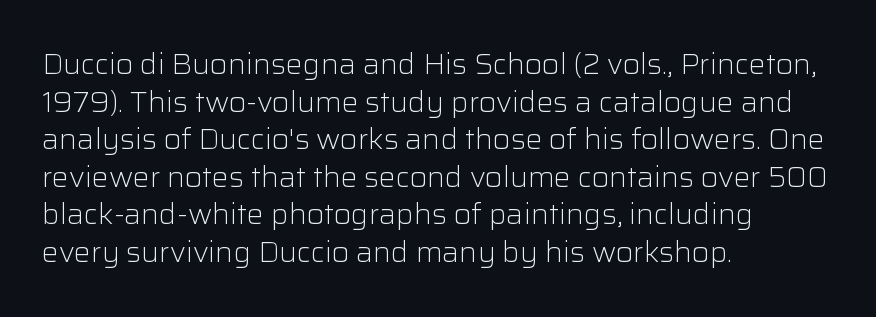
Q: Is the text bold? A: No.
Q: Is the text italic (slanted)? A: No, it is upright.
Q: Is the typeface a serif or a sans-serif typeface? A: Sans-serif.
Q: Is the text underlined? A: No.
Q: How is the paragraph aligned? A: Left-aligned.
Q: Is the spacing between letters normal or unusually wide? A: Normal.
Q: Is the spacing between lines tight, normal or loose? A: Normal.
Q: Width (condensed, normal, or wide)? A: Normal.
Q: Stroke contrast? A: Low.
Q: x-height? A: Medium.
Q: Monospaced? A: No.
